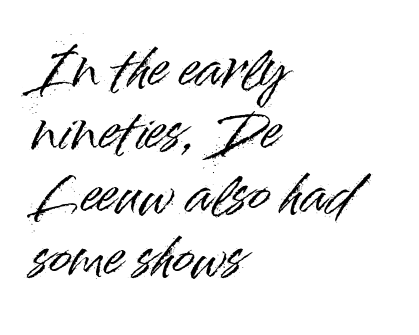
{"serif": "no", "width": "normal", "stroke_contrast": "high", "x_height": "small", "monospaced": "no", "underline": "no", "align": "left", "line_spacing_ratio": 1.21, "letter_spacing": "normal", "letter_spacing_em": 0.0, "glyph_px": 52}
